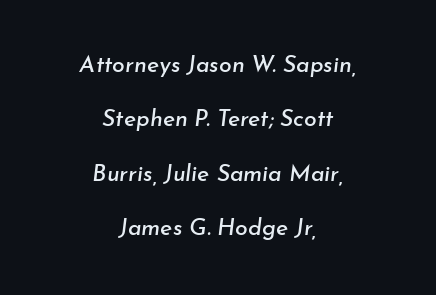
The passage shown is not underscored anywhere. In terms of leading, this rendering errs on the spacious side. What stands out about the letter spacing? Nothing — it is the standard amount. Emphasis-style slanted type is in use. These lines stack symmetrically, like a column narrowing and widening about its center.
